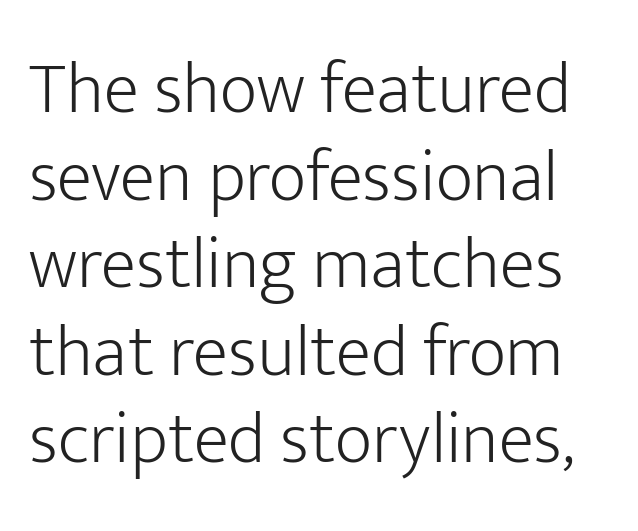
Clear beneath every line of the passage. Inter-character spacing is left at the font's built-in metrics. The typesetting does not lean heavy: it is not bold. Spacing verdict: proportional, widths tailored to each character.
